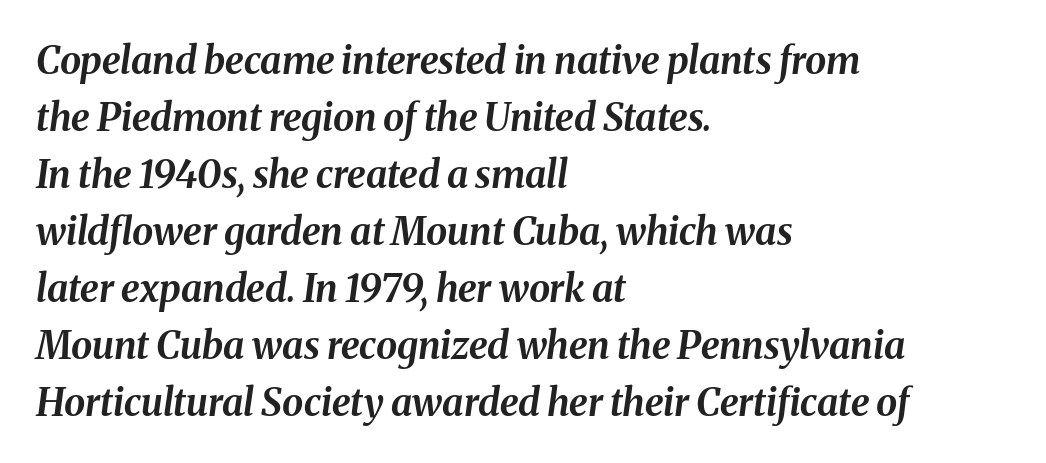
Q: Is the text bold? A: Yes.
Q: Is the text italic (slanted)? A: Yes, it leans right by about 8 degrees.
Q: Is the text underlined? A: No.
Q: How is the paragraph aligned? A: Left-aligned.
Q: Is the spacing between letters normal or unusually wide? A: Normal.
Q: Is the spacing between lines tight, normal or loose? A: Normal.
Q: Width (condensed, normal, or wide)? A: Normal.
Q: Stroke contrast? A: Medium.
Q: x-height? A: Medium.
Q: Monospaced? A: No.
